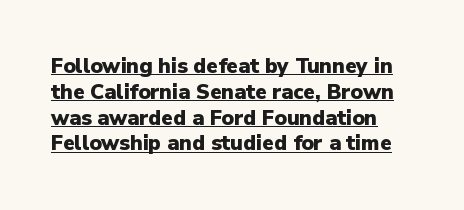
Q: Is the text bold? A: Yes.
Q: Is the text italic (slanted)? A: No, it is upright.
Q: Is the text underlined? A: Yes.
Q: Is the spacing between letters normal or unusually wide? A: Normal.
